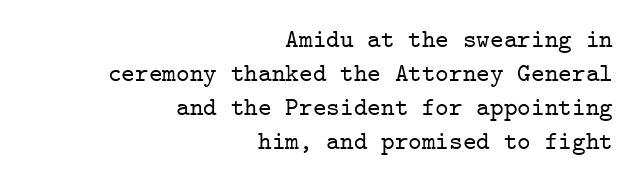
The space directly below the letters is spotless. Nothing unusual about the tracking: characters are spaced as the font intends. Posture: vertical. In terms of leading, this rendering sits right in the middle. A flush-right, rag-left setting is used for this passage.
